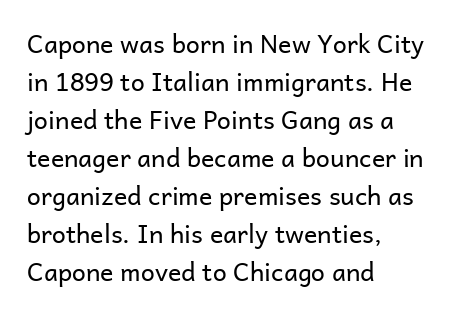
Q: Is the text bold? A: No.
Q: Is the text italic (slanted)? A: No, it is upright.
Q: Is the text underlined? A: No.
Q: How is the paragraph aligned? A: Left-aligned.
Q: Is the spacing between letters normal or unusually wide? A: Normal.
Q: Is the spacing between lines tight, normal or loose? A: Normal.
